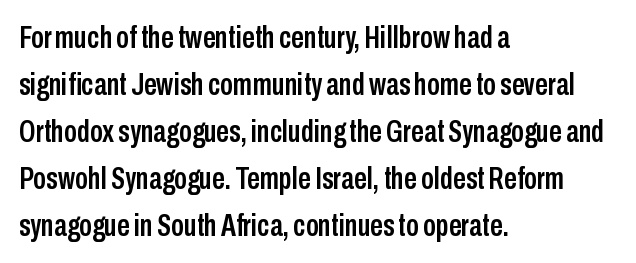
The image shows 32 px condensed sans-serif type, upright; set left-aligned, normal line spacing (1.47x), normal letter spacing, not underlined; low stroke contrast and a medium x-height.
